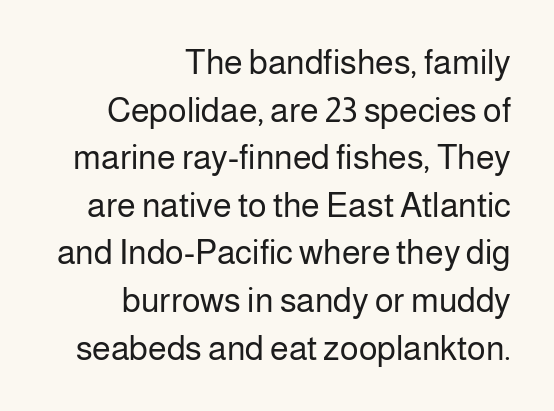
{"serif": "no", "italic": "no", "bold": "no", "weight": "regular", "width": "normal", "stroke_contrast": "low", "x_height": "medium", "monospaced": "no", "underline": "no", "align": "right", "line_spacing": "normal", "line_spacing_ratio": 1.4, "letter_spacing": "normal", "letter_spacing_em": 0.0, "glyph_px": 34}
